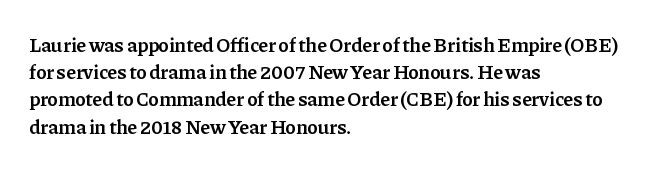
The image shows 20 px text type, upright; set left-aligned, normal line spacing (1.36x), normal letter spacing, not underlined.
